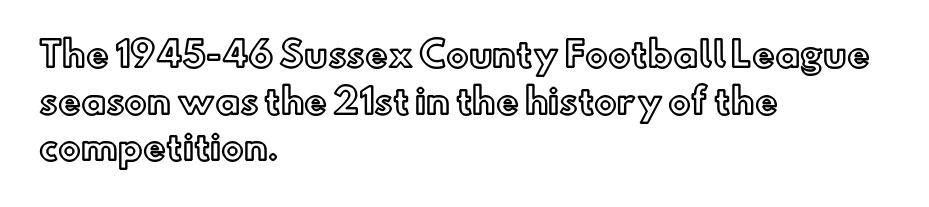
The image shows 34 px text type, upright; set left-aligned, normal line spacing (1.37x), normal letter spacing, not underlined; a small x-height.
